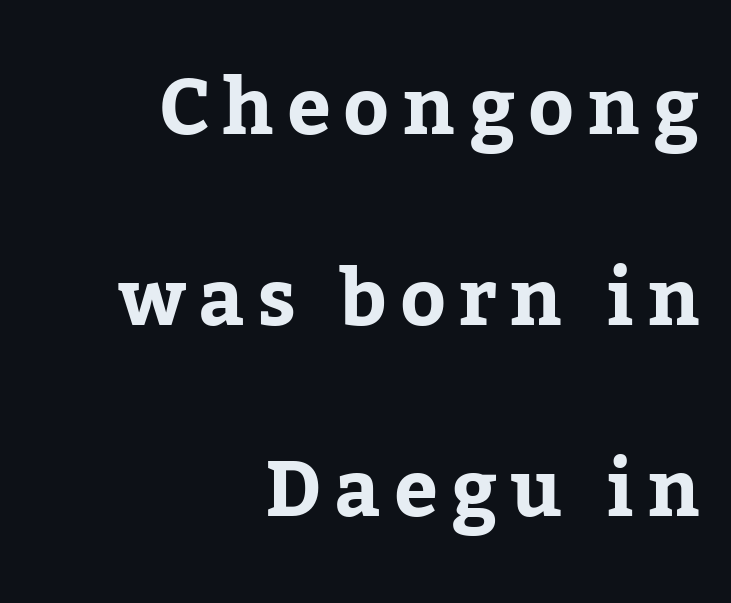
The image shows 78 px bold serif type, upright; set right-aligned, loose line spacing (2.45x), not underlined; low stroke contrast and a medium x-height.
